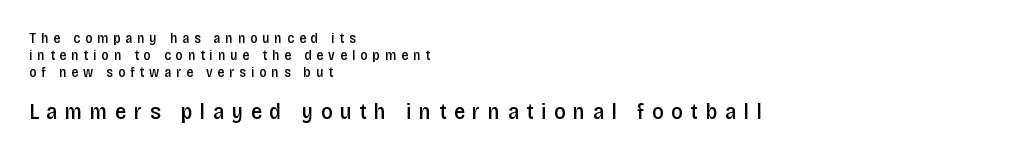
Substantial extra tracking has been applied to these lines. Stroke thickness is moderately raised; the sample reads as semibold. The compositor pushed each line to the left boundary. Italic: no, the glyphs are upright roman. Plain, unruled lines of type.
